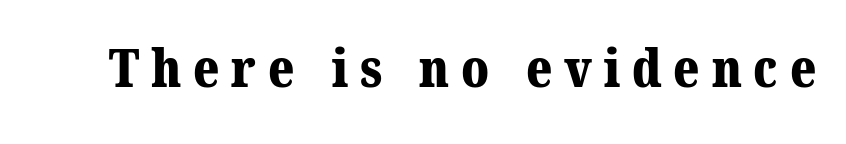
The image shows 53 px bold serif type; set unusually wide letter spacing (+0.22 em), not underlined; medium stroke contrast and a medium x-height.
